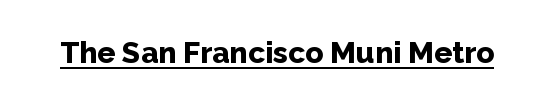
The image shows 30 px bold sans-serif type, upright; set normal letter spacing, underlined; low stroke contrast and a medium x-height.
